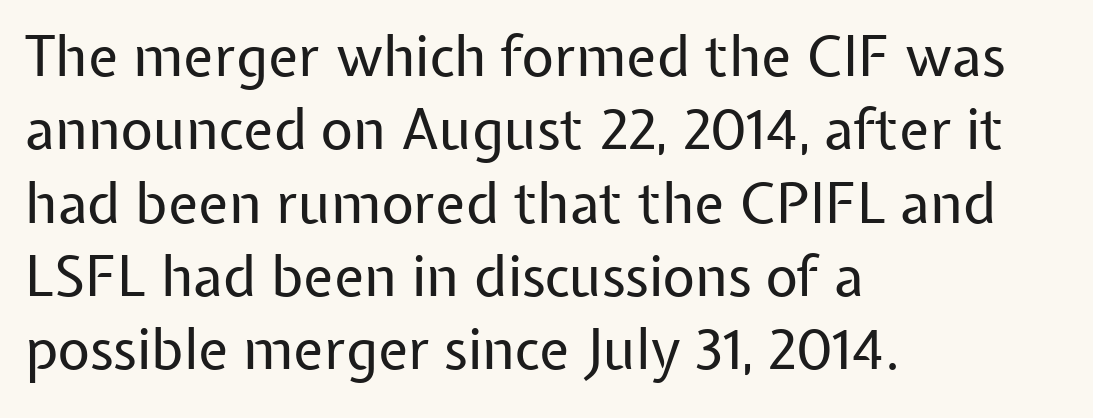
{"serif": "no", "italic": "no", "bold": "no", "weight": "regular", "width": "normal", "stroke_contrast": "low", "x_height": "medium", "monospaced": "no", "underline": "no", "align": "left", "line_spacing": "normal", "line_spacing_ratio": 1.31, "letter_spacing": "normal", "letter_spacing_em": 0.0, "glyph_px": 56}
